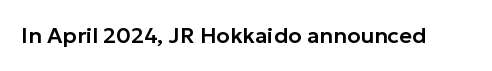
The image shows 22 px text type, upright; set normal letter spacing, not underlined.
